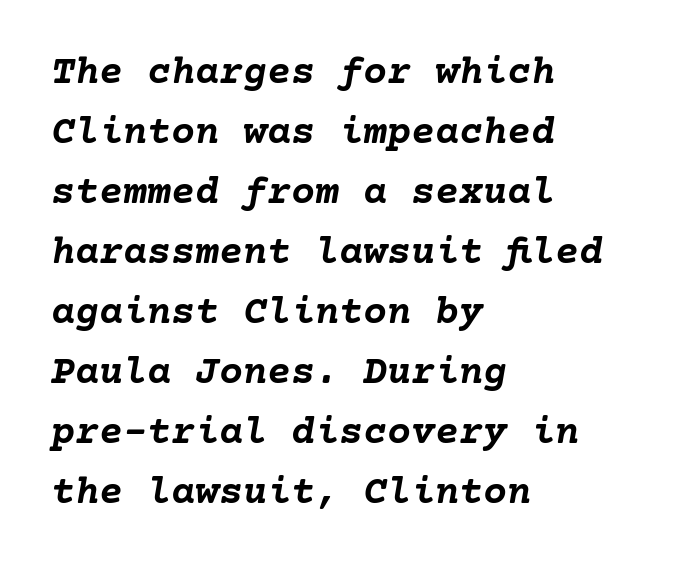
The image shows 40 px semibold type, italic (leaning right); set left-aligned, normal line spacing (1.5x), normal letter spacing, not underlined; low stroke contrast and a medium x-height.
